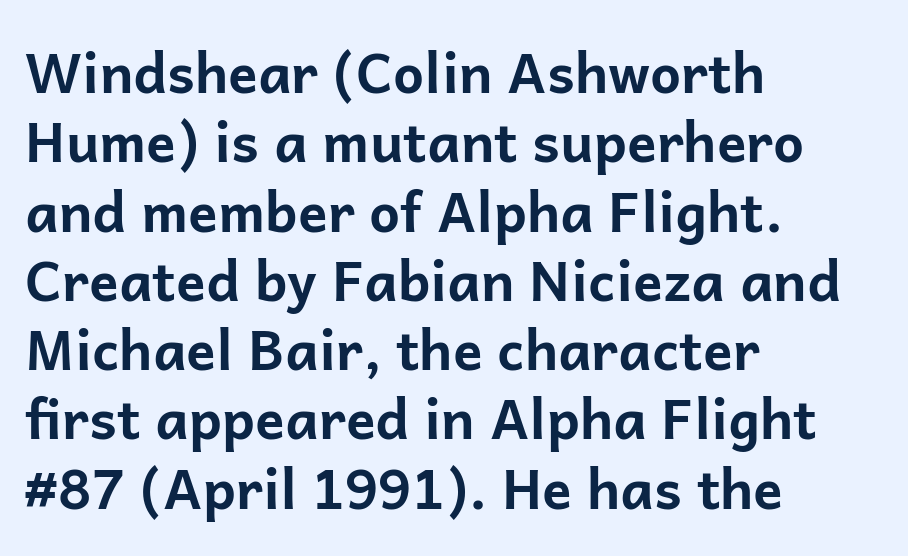
Q: Is the text bold? A: Yes.
Q: Is the text italic (slanted)? A: No, it is upright.
Q: Is the typeface a serif or a sans-serif typeface? A: Sans-serif.
Q: Is the text underlined? A: No.
Q: How is the paragraph aligned? A: Left-aligned.
Q: Is the spacing between letters normal or unusually wide? A: Normal.
Q: Is the spacing between lines tight, normal or loose? A: Normal.
Q: Width (condensed, normal, or wide)? A: Normal.
Q: Stroke contrast? A: Low.
Q: x-height? A: Medium.
Q: Monospaced? A: No.
